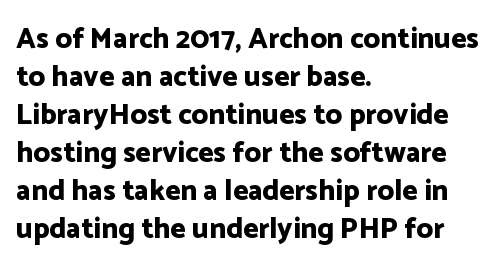
The image shows 29 px bold sans-serif type, upright; set left-aligned, normal line spacing (1.31x), normal letter spacing, not underlined; low stroke contrast and a medium x-height.
